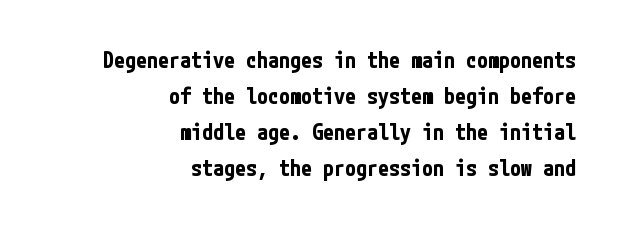
Q: Is the text bold? A: Yes.
Q: Is the text italic (slanted)? A: No, it is upright.
Q: Is the text underlined? A: No.
Q: How is the paragraph aligned? A: Right-aligned.
Q: Is the spacing between letters normal or unusually wide? A: Normal.
Q: Is the spacing between lines tight, normal or loose? A: Normal.
